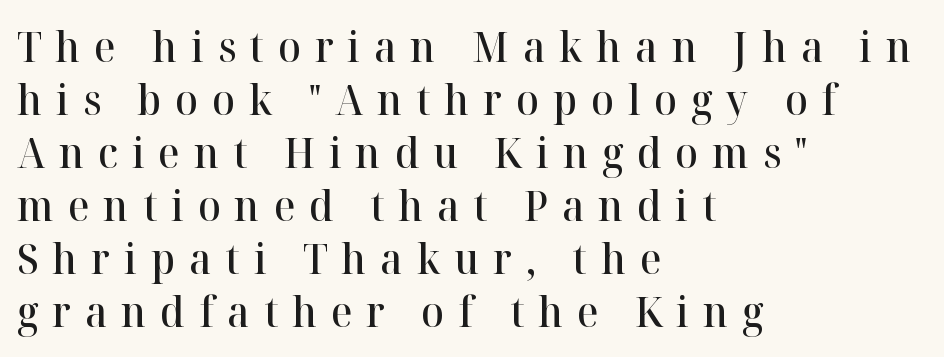
These lines sit exactly where default settings would place them. This is roman type, the default non-slanted kind. The paragraph shown leans on its left margin. The passage shown is typeset with a serif family.
